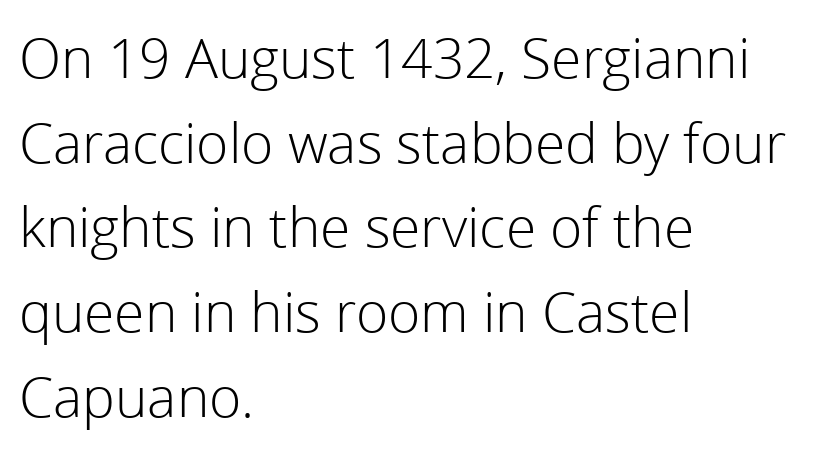
What's the leading like? Ordinary, nothing unusual. The glyphs are unaccompanied by any horizontal stroke below them. The rendering shows plain stroke endings on the letterforms — a sans-serif design. The line texture is even and compact thanks to regular tracking. Italic: no, the glyphs are upright roman. The strokes carry an ordinary text weight at most.
